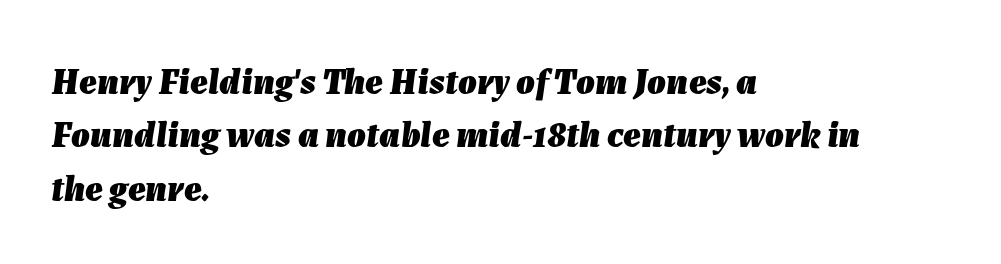
{"italic": "yes", "lean": "right", "slant_degrees": 7, "bold": "yes", "weight": "heavy", "width": "normal", "stroke_contrast": "low", "x_height": "medium", "monospaced": "no", "underline": "no", "align": "left", "line_spacing": "normal", "line_spacing_ratio": 1.44, "letter_spacing": "normal", "letter_spacing_em": 0.0, "glyph_px": 37}
